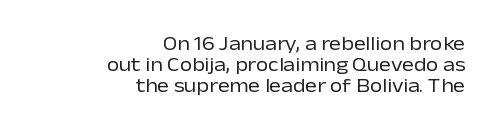
Words float on clear page, feet unadorned. The lines are quadded right. You could call the tracking neutral — neither tight nor loose. The letters stand straight up with perfectly vertical stems.
